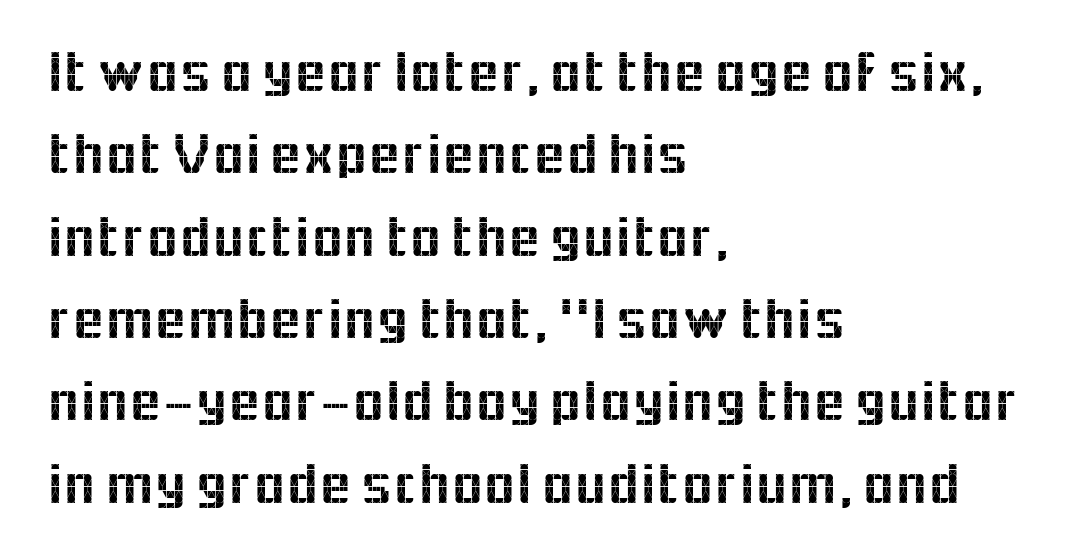
{"serif": "no", "italic": "no", "width": "normal", "x_height": "medium", "monospaced": "no", "underline": "no", "align": "left", "line_spacing": "normal", "line_spacing_ratio": 1.42, "letter_spacing": "normal", "letter_spacing_em": 0.0, "glyph_px": 58}
